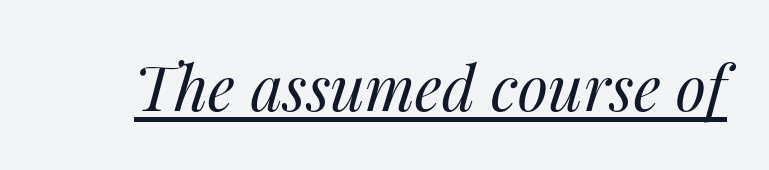
{"italic": "yes", "lean": "right", "slant_degrees": 14, "bold": "no", "weight": "regular", "width": "normal", "stroke_contrast": "medium", "x_height": "medium", "monospaced": "no", "underline": "yes", "letter_spacing": "normal", "letter_spacing_em": 0.0, "glyph_px": 62}
